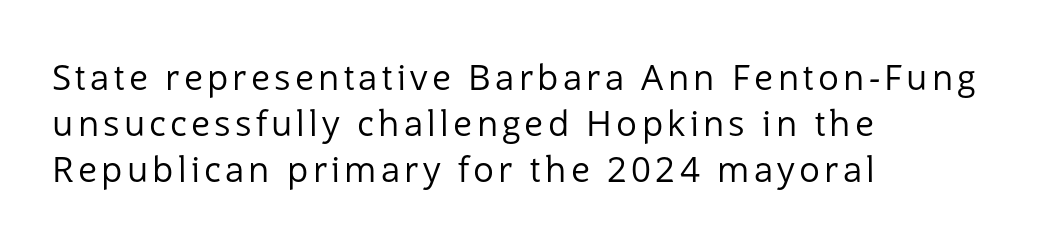
{"serif": "no", "italic": "no", "bold": "no", "weight": "regular", "width": "normal", "stroke_contrast": "low", "x_height": "medium", "monospaced": "no", "underline": "no", "align": "left", "line_spacing": "normal", "line_spacing_ratio": 1.32, "glyph_px": 35}
